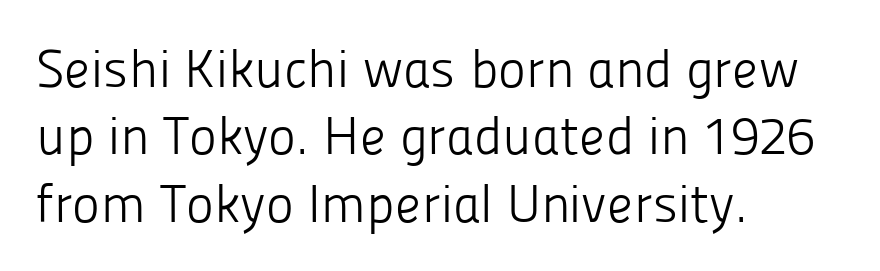
The image shows 53 px light sans-serif type, upright; set left-aligned, normal line spacing (1.27x), normal letter spacing, not underlined; low stroke contrast and a medium x-height.
